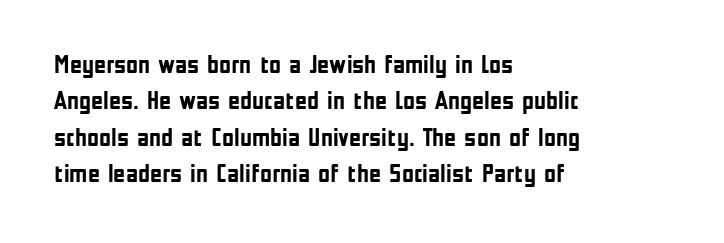
{"italic": "no", "bold": "yes", "underline": "no", "align": "left", "line_spacing": "normal", "line_spacing_ratio": 1.4, "letter_spacing": "normal", "letter_spacing_em": 0.0, "glyph_px": 26}
